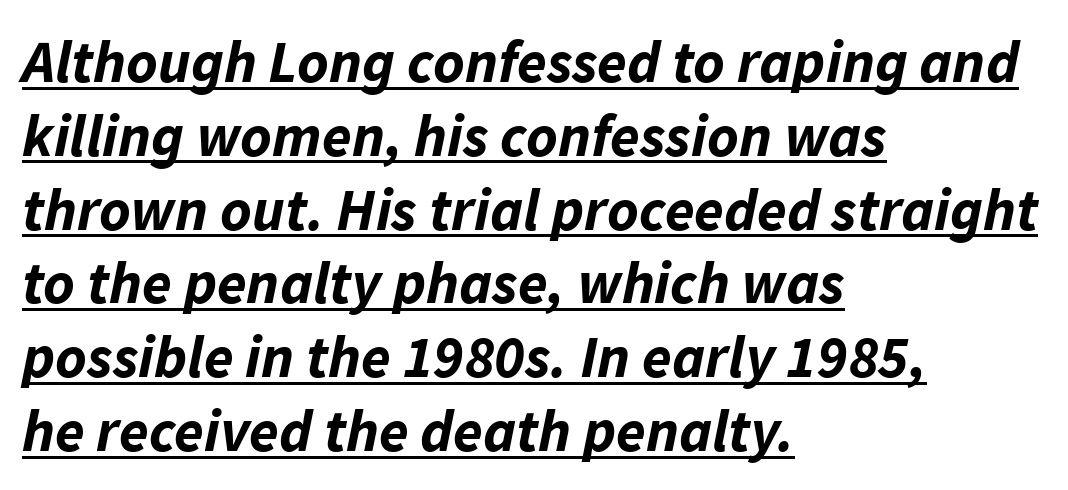
{"italic": "yes", "lean": "right", "slant_degrees": 11, "bold": "yes", "weight": "bold", "width": "normal", "stroke_contrast": "low", "x_height": "medium", "monospaced": "no", "underline": "yes", "align": "left", "line_spacing_ratio": 1.23, "letter_spacing": "normal", "letter_spacing_em": 0.0, "glyph_px": 60}
